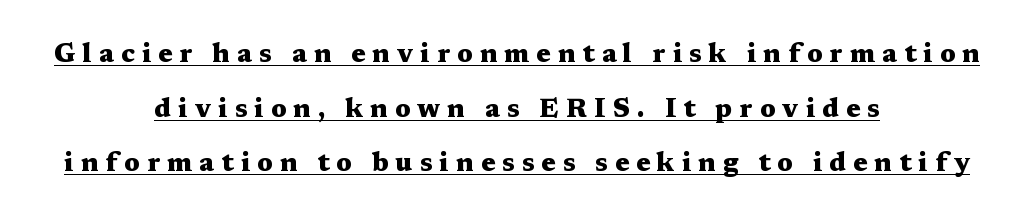
{"italic": "no", "bold": "yes", "underline": "yes", "align": "center", "line_spacing": "loose", "line_spacing_ratio": 2.1, "letter_spacing": "wide", "letter_spacing_em": 0.28, "glyph_px": 26}
